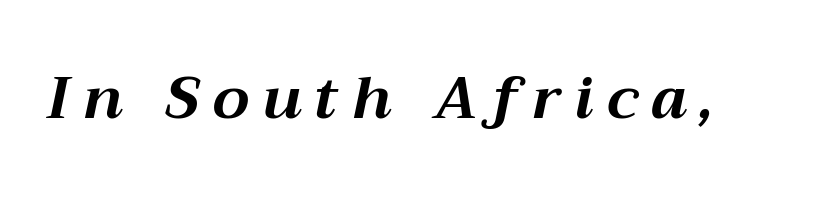
The image shows 59 px bold type, italic (leaning right); set unusually wide letter spacing (+0.23 em), not underlined; medium stroke contrast and a medium x-height.
